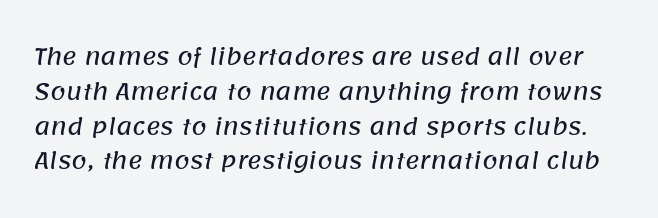
The image shows 22 px text type; set normal line spacing (1.58x), normal letter spacing, not underlined.
